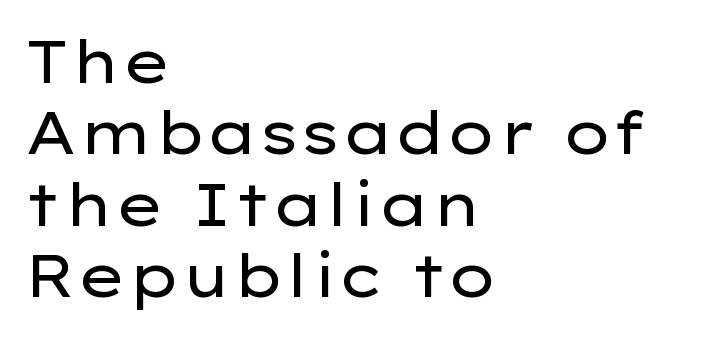
The image shows 59 px regular-weight, wide sans-serif type, upright; set left-aligned, line spacing 1.21x, normal letter spacing, not underlined; low stroke contrast and a medium x-height.
